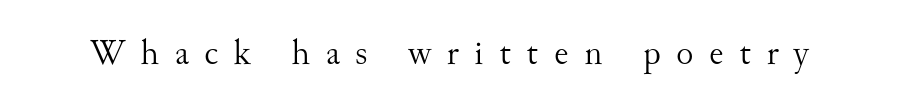
{"serif": "yes", "italic": "no", "bold": "no", "weight": "light", "width": "normal", "stroke_contrast": "medium", "x_height": "small", "monospaced": "no", "underline": "no", "letter_spacing": "wide", "letter_spacing_em": 0.43, "glyph_px": 36}
